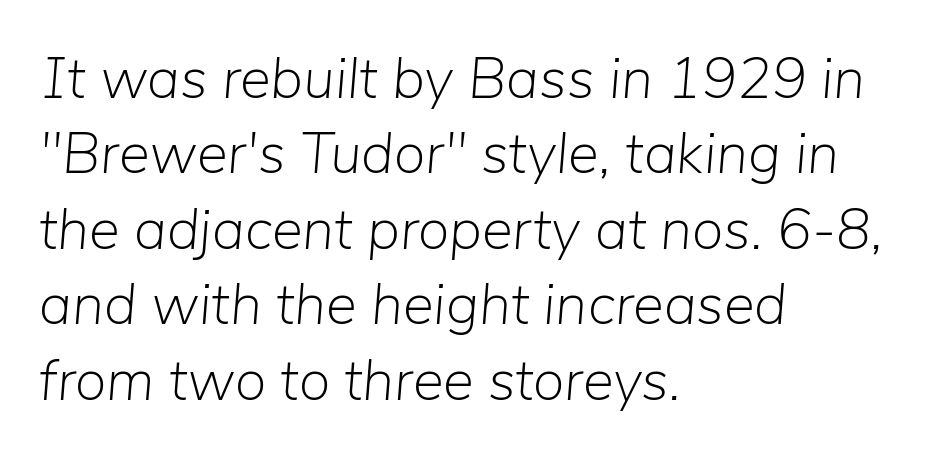
A typesetter would call this proportional, since set widths differ per character. Underlining? Definitely not there. Heaviness? Minimal to ordinary, like unemphasized prose. The text block is weighted toward the left margin, trailing off unevenly rightward. Is the letter spacing exaggerated? No — it looks like the ordinary default. The rendering uses a moderate line-height, typical for paragraphs.
